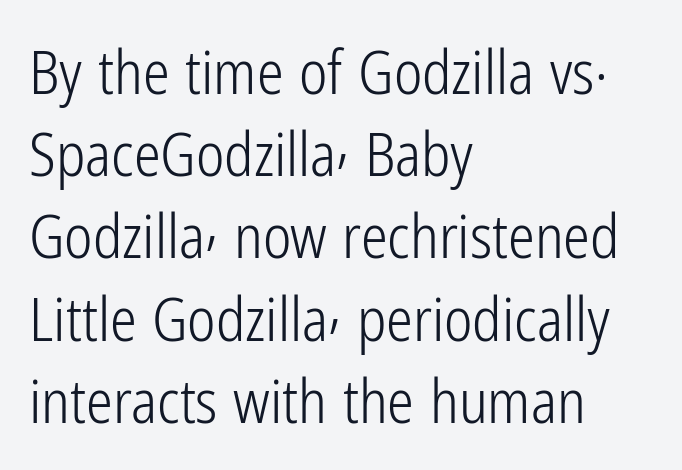
Here the glyphs are tracked normally, forming tight word shapes. Varying glyph widths throughout — classic text-font behaviour. These lines are composed in type without serifs. Designer's note — italics off, roman on. Type without underlining.
